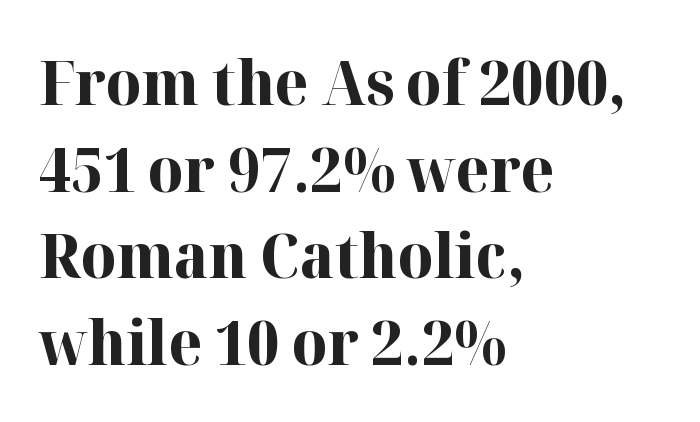
{"serif": "yes", "italic": "no", "bold": "yes", "weight": "bold", "width": "normal", "stroke_contrast": "high", "x_height": "medium", "monospaced": "no", "underline": "no", "align": "left", "line_spacing": "normal", "line_spacing_ratio": 1.42, "letter_spacing": "normal", "letter_spacing_em": 0.0, "glyph_px": 61}
